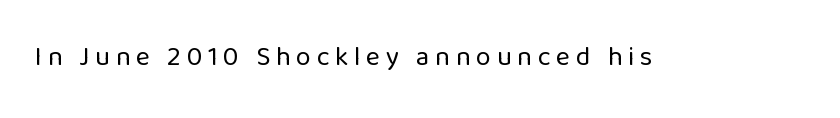
A roman cut, with each character standing at attention. Here the glyphs are tracked loosely, breaking word shapes into spaced letters. The letterforms sit at book weight or below. Each row of text sits above clean, open space.
